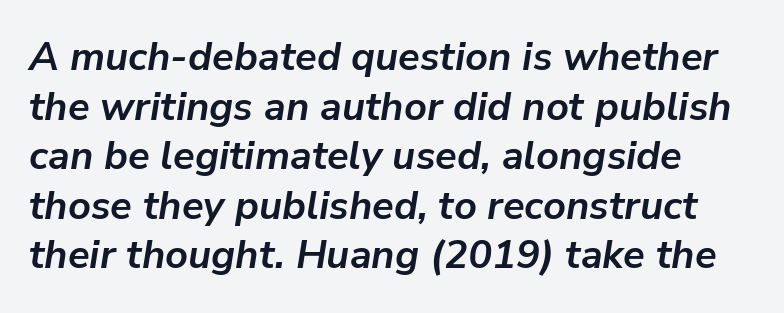
{"italic": "yes", "lean": "right", "slant_degrees": 9, "bold": "yes", "weight": "semibold", "width": "normal", "stroke_contrast": "low", "x_height": "medium", "monospaced": "no", "underline": "no", "align": "left", "line_spacing_ratio": 1.24, "letter_spacing": "normal", "letter_spacing_em": 0.0, "glyph_px": 40}
